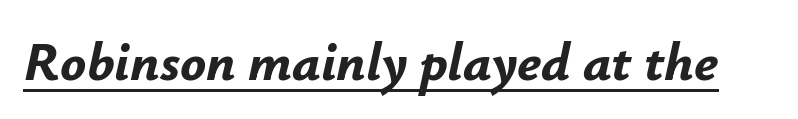
These lines are rendered in a variable-pitch font. If you drew a line through each stem, it would be angled. Heavy-handed strokes throughout: this text is bold. Honestly, the underline is the first thing you notice here. How are the letters spaced? Ordinarily, with no added tracking.
